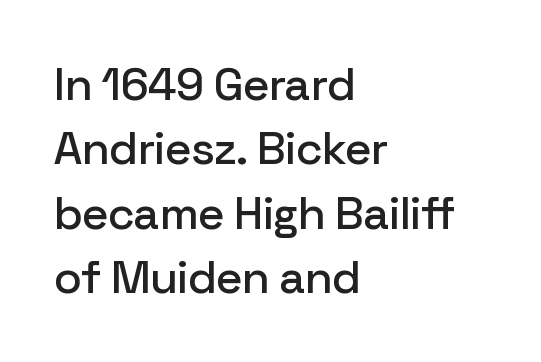
In terms of leading, this rendering sits right in the middle. These lines are rendered in a variable-pitch font. Where is the straight margin? On the left. The typography opts for an upright posture over an oblique one. Short note: letters normally spaced. Quick note: underline off.
